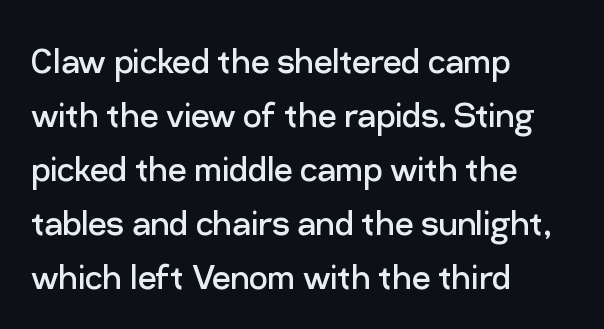
Horizontal alignment here is leftward, the default for most running prose. Each word holds together tightly as a unit, with standard inter-letter gaps. Students, observe: this is what conventionally led text looks like. The passage shown is not bold in any degree.
